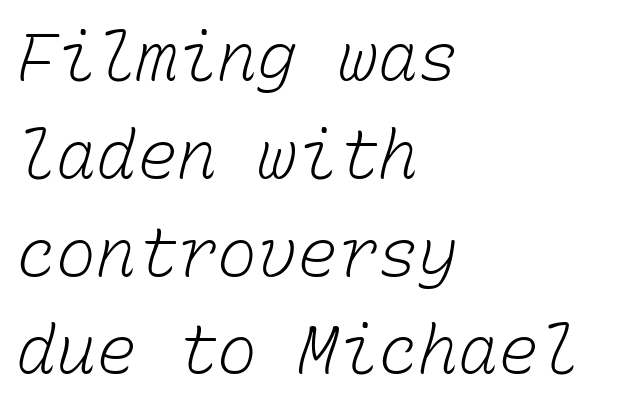
{"bold": "no", "weight": "light", "width": "normal", "stroke_contrast": "low", "x_height": "medium", "monospaced": "yes", "underline": "no", "align": "left", "line_spacing": "normal", "line_spacing_ratio": 1.46, "letter_spacing": "normal", "letter_spacing_em": 0.0, "glyph_px": 67}
